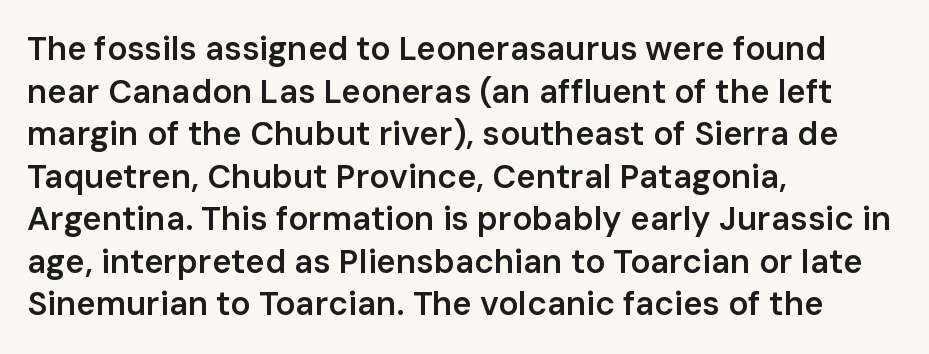
The image shows 33 px semibold sans-serif type, upright; set left-aligned, normal line spacing (1.29x), normal letter spacing, not underlined; low stroke contrast and a medium x-height.
